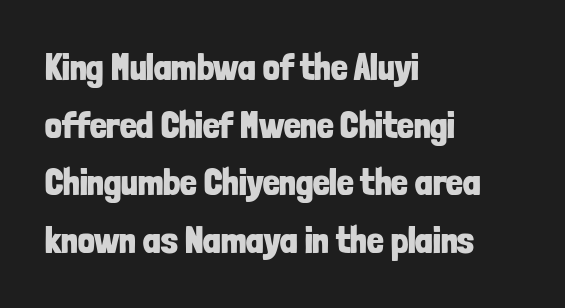
Q: Is the text bold? A: Yes.
Q: Is the text italic (slanted)? A: No, it is upright.
Q: Is the typeface a serif or a sans-serif typeface? A: Sans-serif.
Q: Is the text underlined? A: No.
Q: How is the paragraph aligned? A: Left-aligned.
Q: Is the spacing between letters normal or unusually wide? A: Normal.
Q: Is the spacing between lines tight, normal or loose? A: Normal.
Q: Width (condensed, normal, or wide)? A: Condensed.
Q: Stroke contrast? A: Low.
Q: x-height? A: Medium.
Q: Monospaced? A: No.
